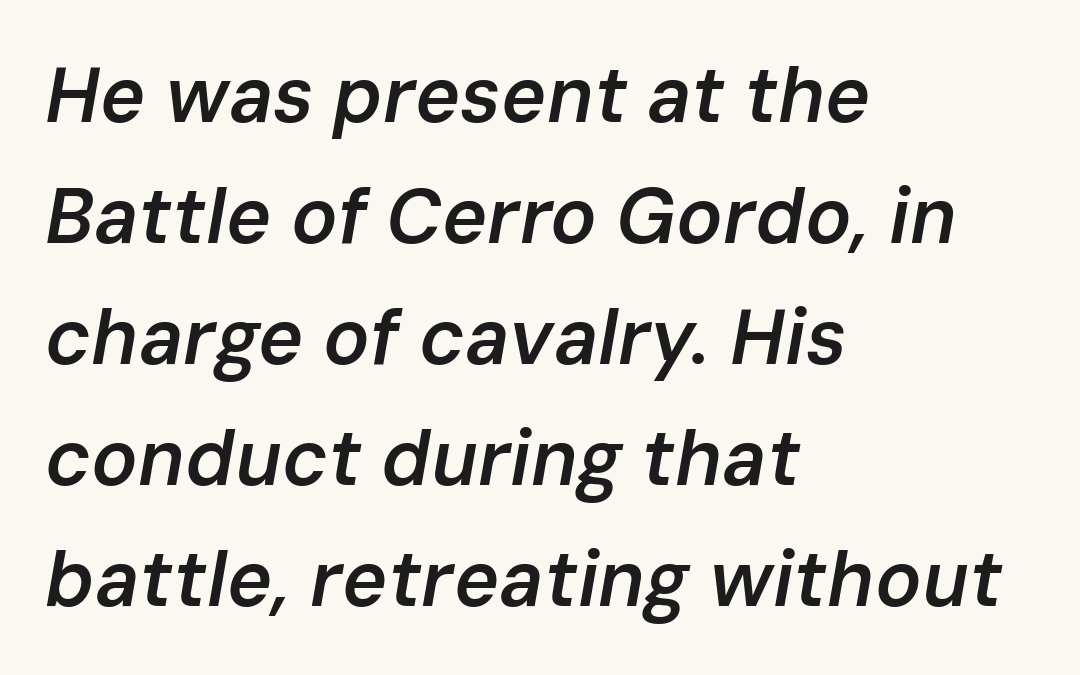
Q: Is the text bold? A: Semi-bold.
Q: Is the text italic (slanted)? A: Yes, it leans right by about 10 degrees.
Q: Is the text underlined? A: No.
Q: How is the paragraph aligned? A: Left-aligned.
Q: Is the spacing between letters normal or unusually wide? A: Normal.
Q: Is the spacing between lines tight, normal or loose? A: Normal.
Q: Width (condensed, normal, or wide)? A: Normal.
Q: Stroke contrast? A: Low.
Q: x-height? A: Medium.
Q: Monospaced? A: No.
